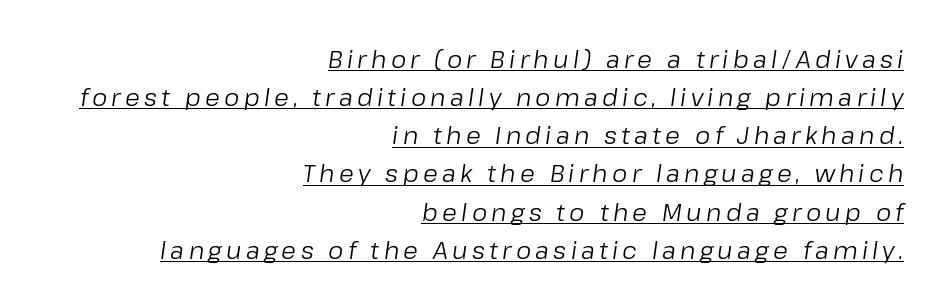
The image shows 24 px text type, italic (leaning right); set right-aligned, normal line spacing (1.59x), underlined.
